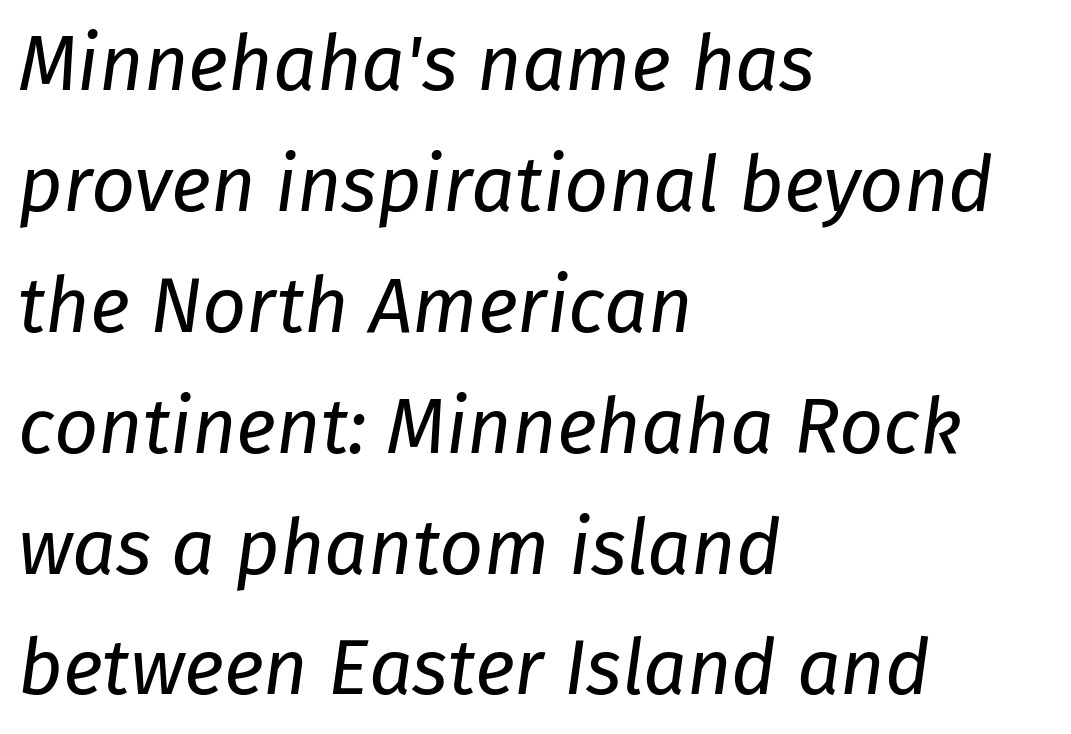
Q: Is the text bold? A: No.
Q: Is the text italic (slanted)? A: Yes, it leans right by about 8 degrees.
Q: Is the text underlined? A: No.
Q: How is the paragraph aligned? A: Left-aligned.
Q: Is the spacing between letters normal or unusually wide? A: Normal.
Q: Is the spacing between lines tight, normal or loose? A: Normal.
Q: Width (condensed, normal, or wide)? A: Normal.
Q: Stroke contrast? A: Low.
Q: x-height? A: Medium.
Q: Monospaced? A: No.
